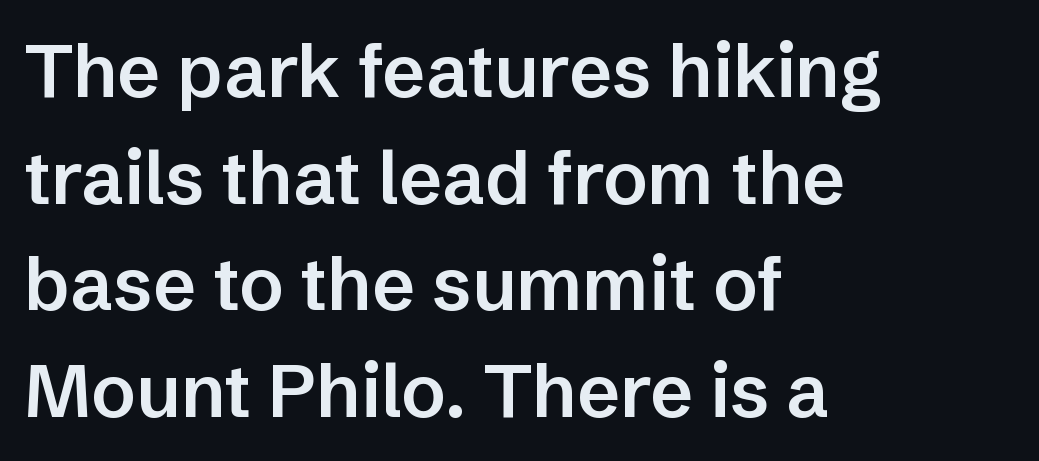
{"serif": "no", "italic": "no", "bold": "semi", "weight": "semibold", "width": "normal", "stroke_contrast": "low", "x_height": "medium", "monospaced": "no", "underline": "no", "align": "left", "line_spacing": "normal", "line_spacing_ratio": 1.44, "letter_spacing": "normal", "letter_spacing_em": 0.0, "glyph_px": 74}
